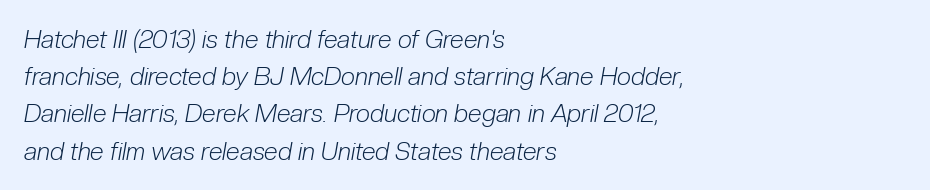
The lines in this sample share a left origin and differ only in where they stop. No extra tracking has been applied to these lines. Descenders are the only things crossing below the line. An italicized treatment has been applied to the whole sample. The passage shown is not bold in any degree.
